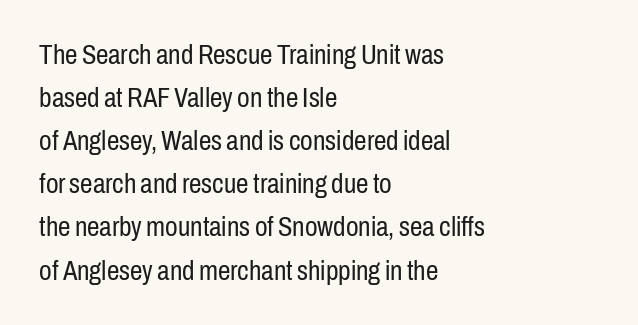
The image shows 28 px regular-weight, condensed sans-serif type, upright; set left-aligned, normal line spacing (1.54x), normal letter spacing, not underlined; low stroke contrast and a medium x-height.
